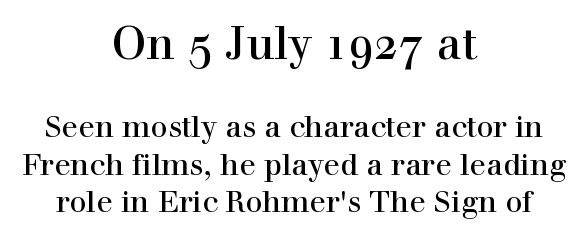
{"serif": "yes", "italic": "no", "width": "normal", "x_height": "medium", "monospaced": "no", "underline": "no", "align": "center", "line_spacing": "normal", "line_spacing_ratio": 1.25, "letter_spacing": "normal", "letter_spacing_em": 0.0, "larger_block": "first", "size_ratio": 1.5, "glyph_px": 45}
